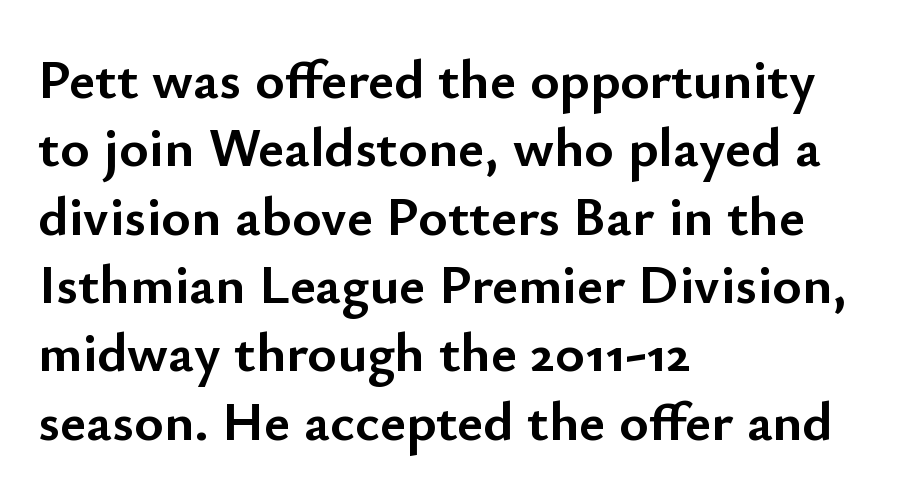
Heavy, bold letterforms. Vertical strokes here are truly vertical. Type without underlining. Caption: multi-line text, flush left, ragged right. Nobody touched the tracking dial on this one.
